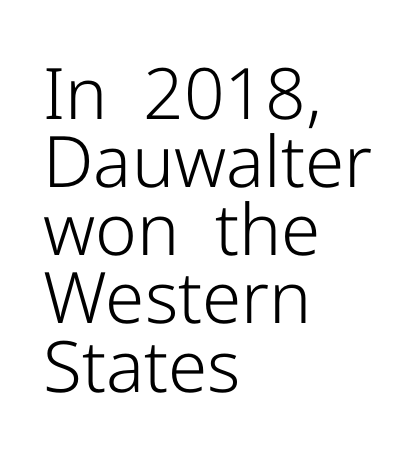
{"serif": "no", "italic": "no", "bold": "no", "weight": "light", "width": "normal", "stroke_contrast": "low", "x_height": "medium", "monospaced": "no", "underline": "no", "align": "left", "line_spacing": "tight", "line_spacing_ratio": 0.96, "letter_spacing": "normal", "letter_spacing_em": 0.0, "glyph_px": 71}
